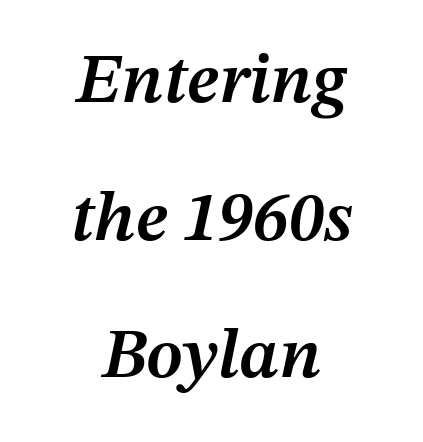
Leftover space on each line is divided equally before and after the words. Students, note that the glyphs here touch the page at normal intervals. If you drew a line through each stem, it would be angled. Bare-footed words on every line. What weight is shown? A semibold, between regular and bold.
